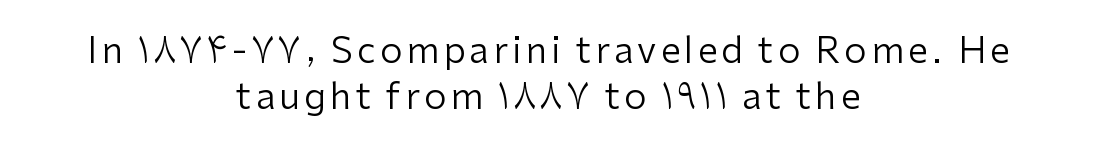
{"serif": "no", "italic": "no", "bold": "no", "weight": "regular", "width": "normal", "stroke_contrast": "low", "x_height": "medium", "monospaced": "no", "underline": "no", "align": "center", "line_spacing": "normal", "line_spacing_ratio": 1.28, "glyph_px": 36}
